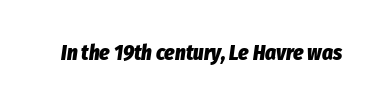
Q: Is the text bold? A: Yes.
Q: Is the text italic (slanted)? A: Yes, it leans right by about 8 degrees.
Q: Is the text underlined? A: No.
Q: Is the spacing between letters normal or unusually wide? A: Normal.
